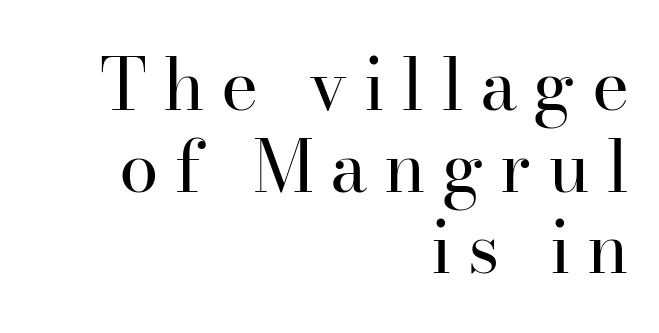
Q: Is the text bold? A: No.
Q: Is the text italic (slanted)? A: No, it is upright.
Q: Is the typeface a serif or a sans-serif typeface? A: Serif.
Q: Is the text underlined? A: No.
Q: How is the paragraph aligned? A: Right-aligned.
Q: Is the spacing between letters normal or unusually wide? A: Unusually wide.
Q: Is the spacing between lines tight, normal or loose? A: Tight.
Q: Width (condensed, normal, or wide)? A: Normal.
Q: Stroke contrast? A: High.
Q: x-height? A: Small.
Q: Monospaced? A: No.
